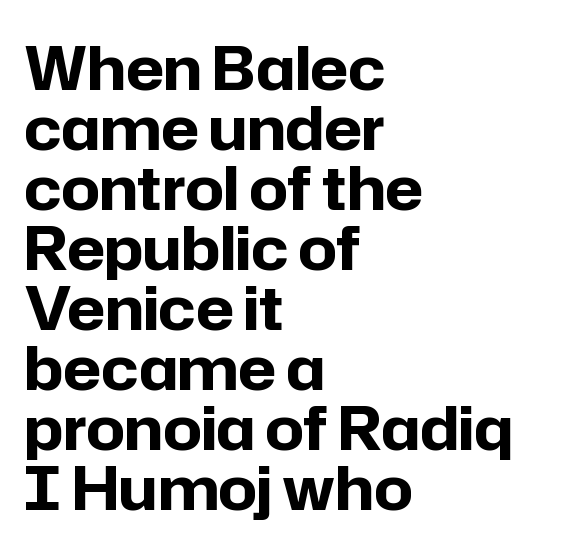
Q: Is the text bold? A: Yes.
Q: Is the text italic (slanted)? A: No, it is upright.
Q: Is the typeface a serif or a sans-serif typeface? A: Sans-serif.
Q: Is the text underlined? A: No.
Q: How is the paragraph aligned? A: Left-aligned.
Q: Is the spacing between letters normal or unusually wide? A: Normal.
Q: Is the spacing between lines tight, normal or loose? A: Tight.
Q: Width (condensed, normal, or wide)? A: Normal.
Q: Stroke contrast? A: Low.
Q: x-height? A: Medium.
Q: Monospaced? A: No.
